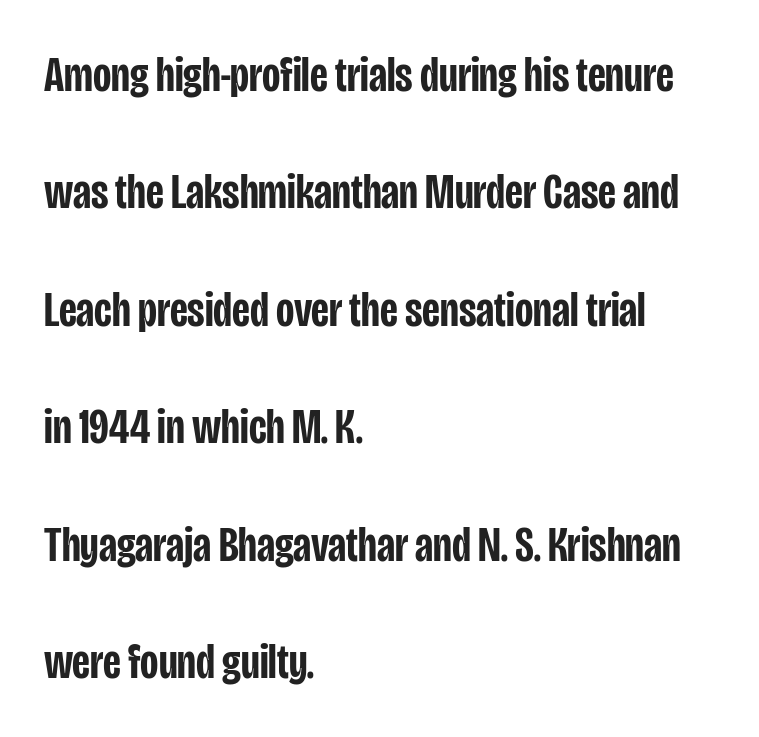
{"serif": "no", "italic": "no", "bold": "semi", "weight": "semibold", "width": "condensed", "stroke_contrast": "low", "x_height": "large", "monospaced": "no", "underline": "no", "align": "left", "line_spacing": "loose", "line_spacing_ratio": 2.35, "letter_spacing": "normal", "letter_spacing_em": 0.0, "glyph_px": 50}
